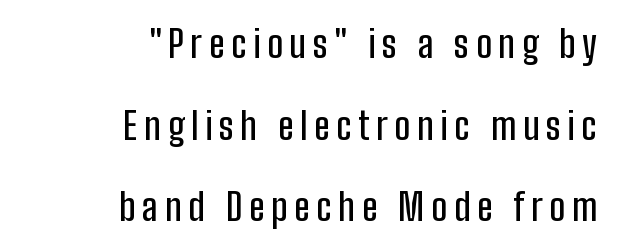
When letters stand straight like this, we call the style roman or upright. Widely set lines give the paragraph a tall, airy silhouette. The letters advance in unequal steps, a hallmark of proportional type. Has an underline been added? It has not. In CSS terms this would be text-align: right.
